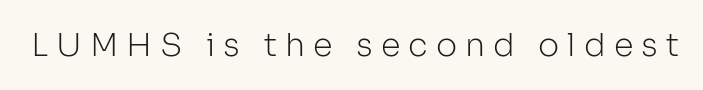
Q: Is the text bold? A: No.
Q: Is the text italic (slanted)? A: No, it is upright.
Q: Is the typeface a serif or a sans-serif typeface? A: Sans-serif.
Q: Is the text underlined? A: No.
Q: Is the spacing between letters normal or unusually wide? A: Unusually wide.
Q: Width (condensed, normal, or wide)? A: Normal.
Q: Stroke contrast? A: Low.
Q: x-height? A: Medium.
Q: Monospaced? A: No.
